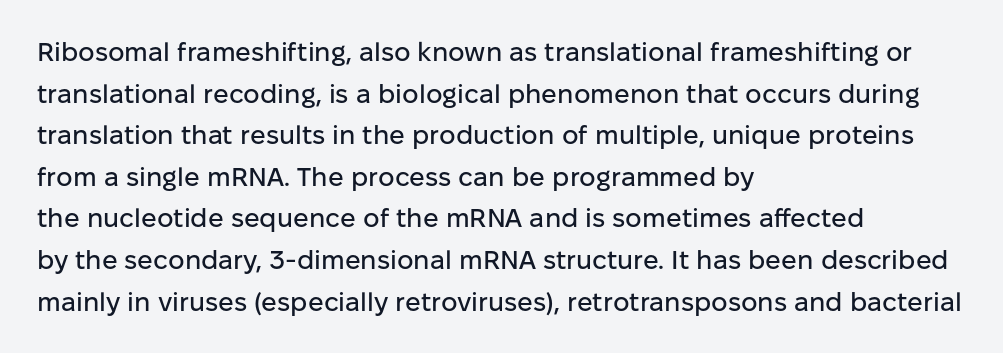
{"italic": "no", "underline": "no", "align": "left", "line_spacing": "normal", "line_spacing_ratio": 1.6, "letter_spacing": "normal", "letter_spacing_em": 0.0, "glyph_px": 26}
